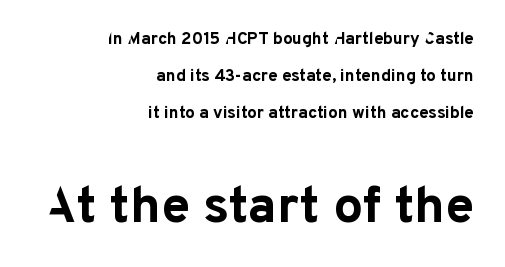
{"serif": "no", "italic": "no", "bold": "yes", "weight": "bold", "width": "normal", "stroke_contrast": "low", "x_height": "medium", "monospaced": "no", "underline": "no", "align": "right", "line_spacing": "loose", "line_spacing_ratio": 2.17, "letter_spacing": "normal", "letter_spacing_em": 0.0, "larger_block": "second", "size_ratio": 3.06, "glyph_px": 52}
